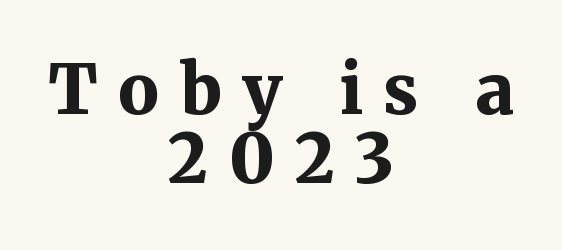
Notice how the stems are strictly vertical — no italics here. Heavy, bold letterforms. Does extra space separate the letters? Yes, quite a lot of it. Leftover space on each line is divided equally before and after the words. This sample uses a serif face. Note the varied advance widths — an 'i' is clearly narrower than an 'm'.
